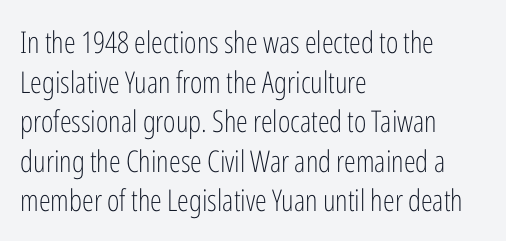
The image shows 30 px light, condensed sans-serif type, upright; set left-aligned, normal line spacing (1.32x), normal letter spacing, not underlined; low stroke contrast and a medium x-height.
